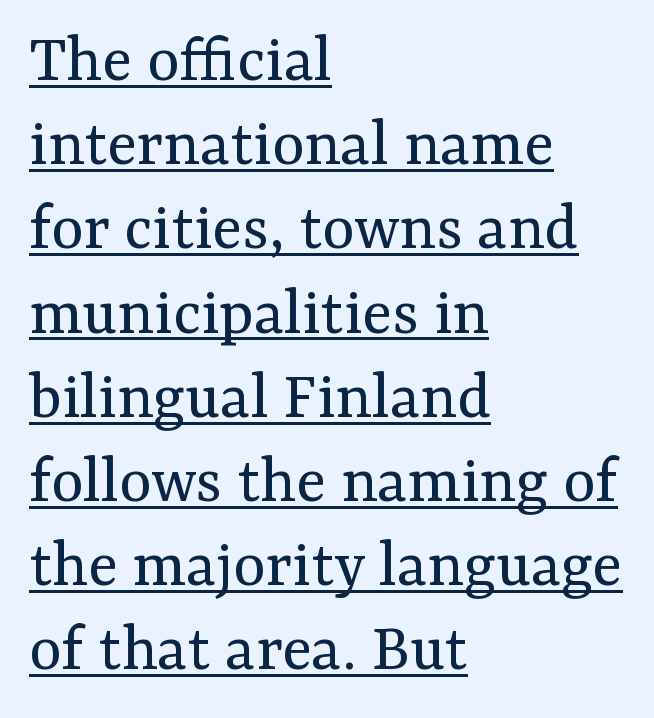
{"serif": "yes", "italic": "no", "bold": "no", "weight": "regular", "width": "normal", "stroke_contrast": "medium", "x_height": "medium", "monospaced": "no", "underline": "yes", "align": "left", "line_spacing_ratio": 1.22, "letter_spacing": "normal", "letter_spacing_em": 0.0, "glyph_px": 69}
